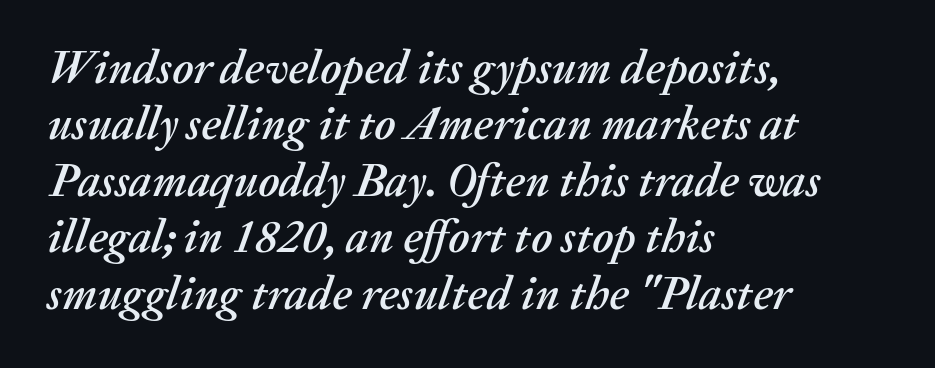
Q: Is the text italic (slanted)? A: Yes, it leans right by about 20 degrees.
Q: Is the text underlined? A: No.
Q: How is the paragraph aligned? A: Left-aligned.
Q: Is the spacing between letters normal or unusually wide? A: Normal.
Q: Width (condensed, normal, or wide)? A: Normal.
Q: Stroke contrast? A: Medium.
Q: x-height? A: Medium.
Q: Monospaced? A: No.
